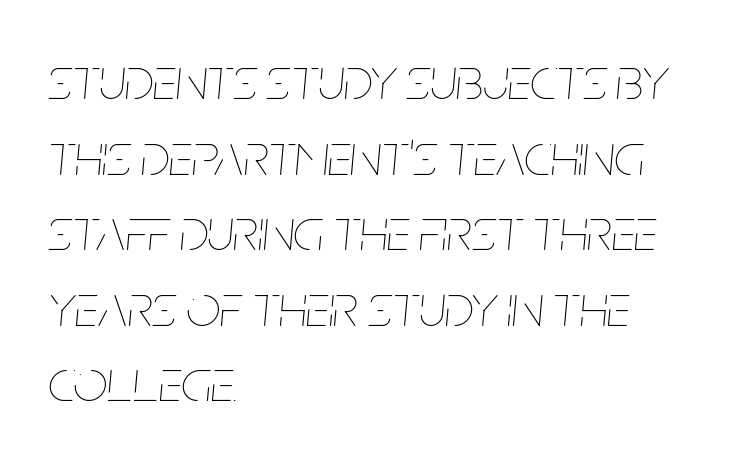
Q: Is the text bold? A: No.
Q: Is the text italic (slanted)? A: Yes, it leans right by about 5 degrees.
Q: Is the text underlined? A: No.
Q: How is the paragraph aligned? A: Left-aligned.
Q: Is the spacing between letters normal or unusually wide? A: Normal.
Q: Is the spacing between lines tight, normal or loose? A: Normal.
Q: Width (condensed, normal, or wide)? A: Condensed.
Q: Stroke contrast? A: Low.
Q: x-height? A: Large.
Q: Monospaced? A: No.
